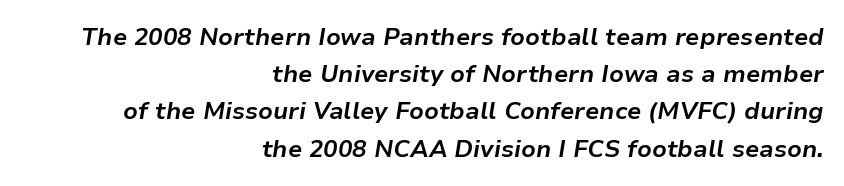
The image shows 24 px bold type, italic (leaning right); set right-aligned, normal line spacing (1.55x), normal letter spacing, not underlined.
